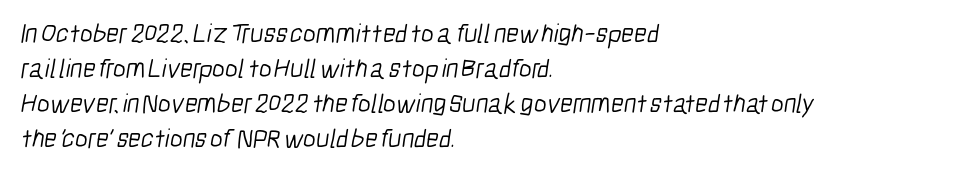
{"bold": "no", "underline": "no", "align": "left", "line_spacing": "normal", "line_spacing_ratio": 1.3, "letter_spacing": "normal", "letter_spacing_em": 0.0, "glyph_px": 27}
